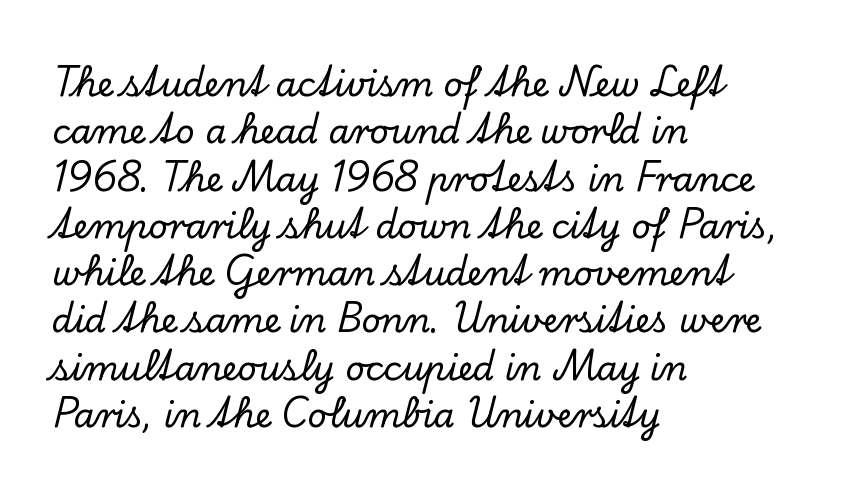
{"serif": "yes", "width": "normal", "stroke_contrast": "low", "x_height": "small", "monospaced": "no", "underline": "no", "align": "left", "line_spacing": "normal", "line_spacing_ratio": 1.39, "letter_spacing": "normal", "letter_spacing_em": 0.0, "glyph_px": 34}
